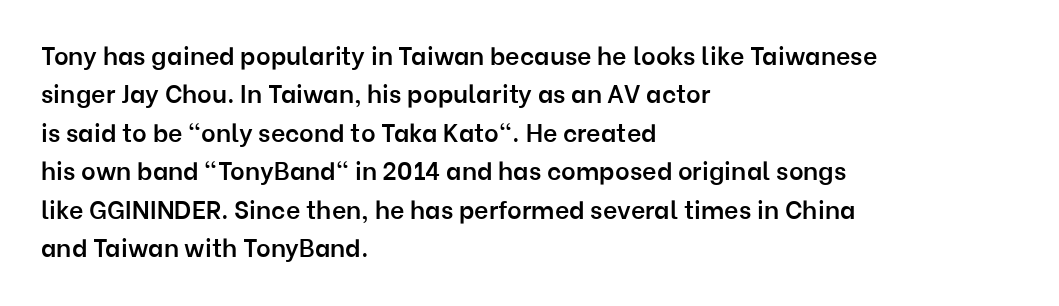
{"italic": "no", "bold": "semi", "underline": "no", "align": "left", "line_spacing": "normal", "line_spacing_ratio": 1.54, "letter_spacing": "normal", "letter_spacing_em": 0.0, "glyph_px": 25}
